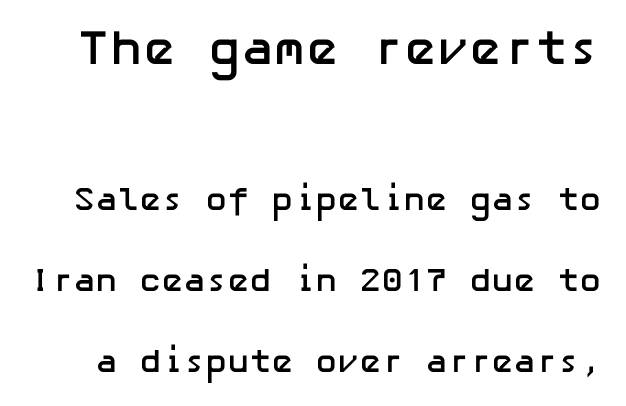
The image shows 49 px semibold sans-serif type, upright; set loose line spacing (2.46x), normal letter spacing, not underlined; the first (top) block is 1.48x larger; low stroke contrast and a medium x-height.
